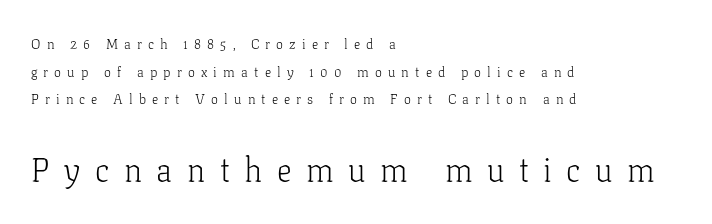
The image shows 33 px light serif type, upright; set left-aligned, loose line spacing (1.97x), unusually wide letter spacing (+0.44 em), not underlined; the second (bottom) block is 2.36x larger; low stroke contrast and a medium x-height.
